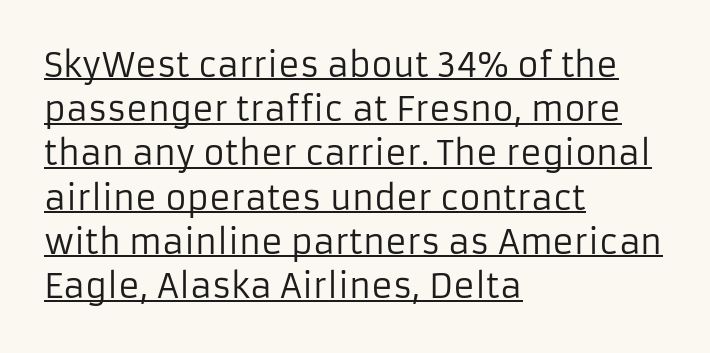
Q: Is the text bold? A: No.
Q: Is the text italic (slanted)? A: No, it is upright.
Q: Is the typeface a serif or a sans-serif typeface? A: Sans-serif.
Q: Is the text underlined? A: Yes.
Q: How is the paragraph aligned? A: Left-aligned.
Q: Is the spacing between letters normal or unusually wide? A: Normal.
Q: Is the spacing between lines tight, normal or loose? A: Normal.
Q: Width (condensed, normal, or wide)? A: Normal.
Q: Stroke contrast? A: Low.
Q: x-height? A: Medium.
Q: Monospaced? A: No.
